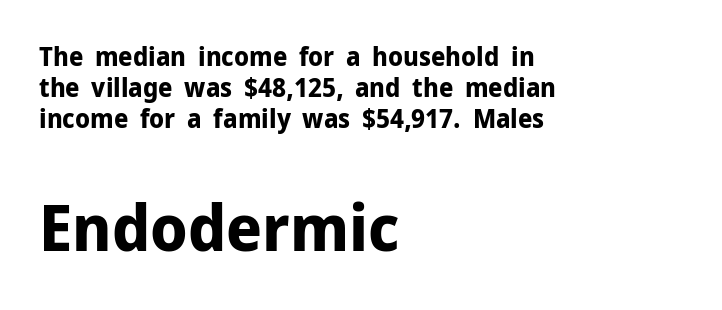
The image shows 65 px bold sans-serif type, upright; set left-aligned, line spacing 1.2x, normal letter spacing, not underlined; the second (bottom) block is 2.5x larger; low stroke contrast and a medium x-height.
